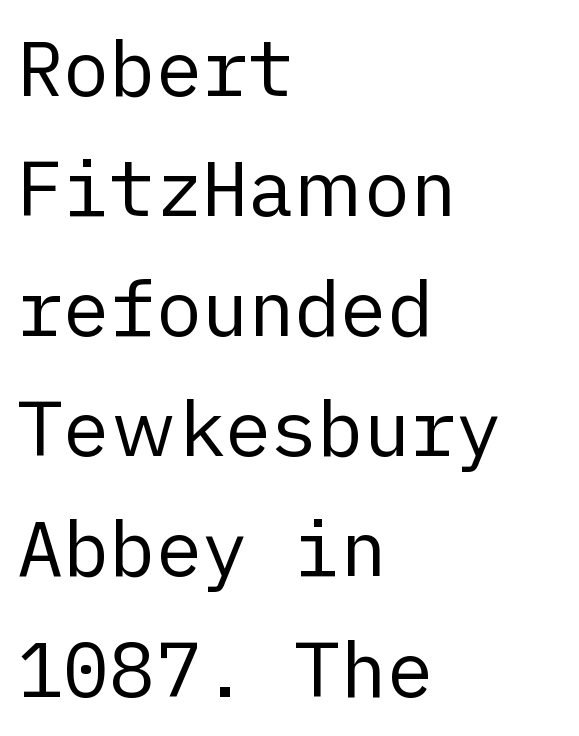
The horizontal fit of the characters is conventional and even. When letters stand straight like this, we call the style roman or upright. The designer left line spacing at the default. Nothing heavy about these letters — not bold at all. Check where the strokes stop: nothing finishes them off — pure sans.
